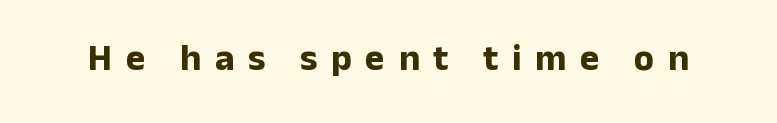
{"serif": "no", "italic": "no", "bold": "yes", "weight": "bold", "width": "normal", "stroke_contrast": "low", "x_height": "medium", "monospaced": "no", "underline": "no", "letter_spacing": "wide", "letter_spacing_em": 0.37, "glyph_px": 37}
